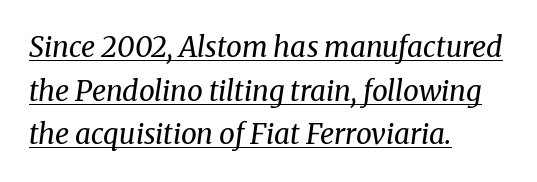
This sample has the flowing, uneven cadence of proportional lettering. Students, note that the glyphs here touch the page at normal intervals. The setting favours the left margin, as ordinary paragraphs usually do. Observe the serifs anchoring each vertical stroke in this sample. Weight class: somewhere from thin through regular.
